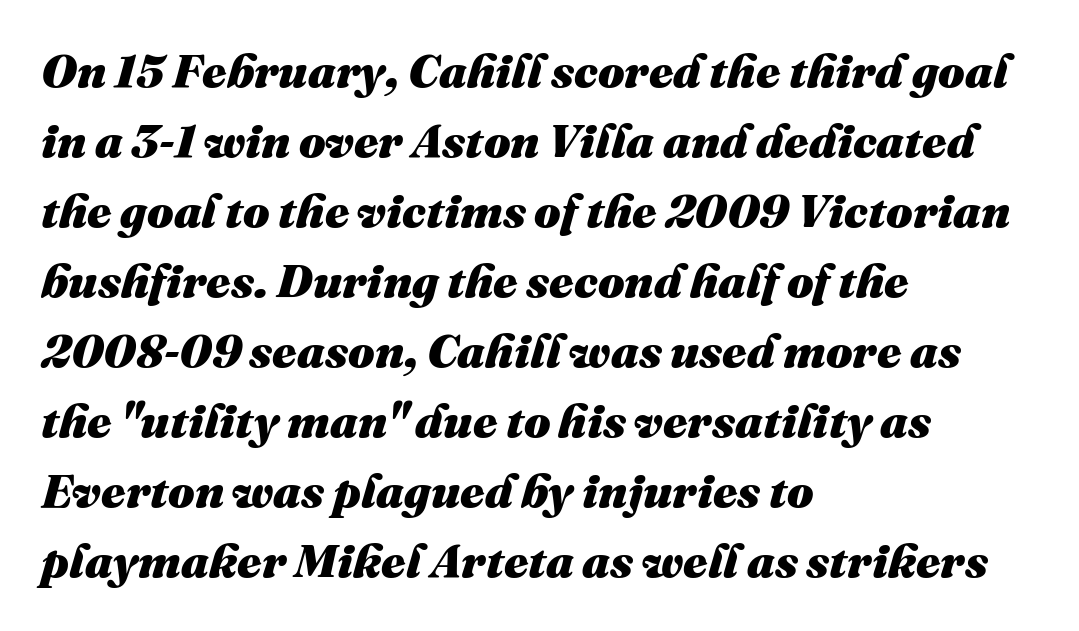
The image shows 47 px heavy type, italic (leaning right); set left-aligned, normal line spacing (1.49x), normal letter spacing, not underlined; medium stroke contrast and a medium x-height.
